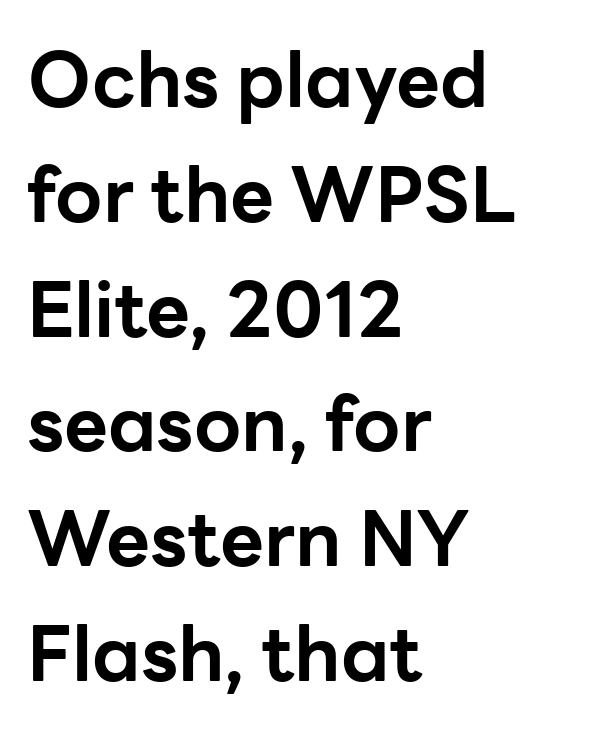
Q: Is the text bold? A: Yes.
Q: Is the text italic (slanted)? A: No, it is upright.
Q: Is the typeface a serif or a sans-serif typeface? A: Sans-serif.
Q: Is the text underlined? A: No.
Q: How is the paragraph aligned? A: Left-aligned.
Q: Is the spacing between letters normal or unusually wide? A: Normal.
Q: Is the spacing between lines tight, normal or loose? A: Normal.
Q: Width (condensed, normal, or wide)? A: Normal.
Q: Stroke contrast? A: Low.
Q: x-height? A: Medium.
Q: Monospaced? A: No.
